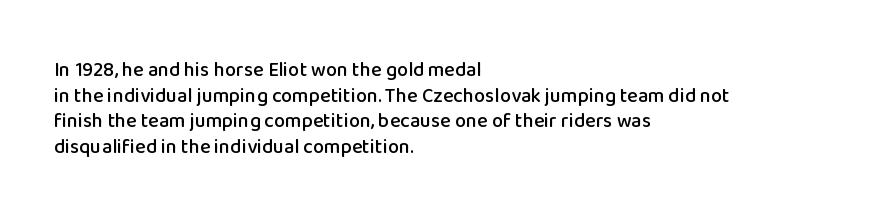
Q: Is the text italic (slanted)? A: No, it is upright.
Q: Is the text underlined? A: No.
Q: How is the paragraph aligned? A: Left-aligned.
Q: Is the spacing between letters normal or unusually wide? A: Normal.
Q: Is the spacing between lines tight, normal or loose? A: Normal.
